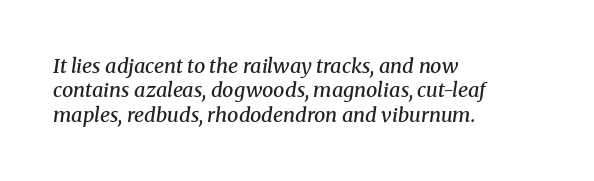
The image shows 20 px text type, italic (leaning right); set left-aligned, line spacing 1.22x, normal letter spacing, not underlined.
